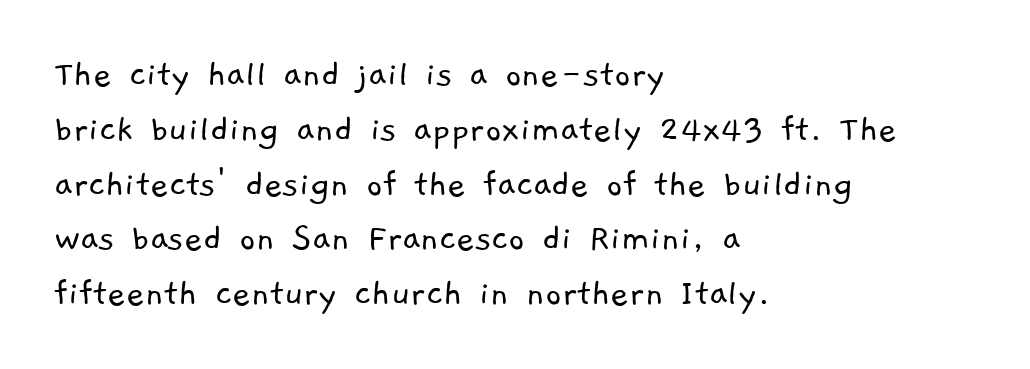
The image shows 40 px light sans-serif type; set left-aligned, normal line spacing (1.37x), normal letter spacing, not underlined; low stroke contrast and a medium x-height.
